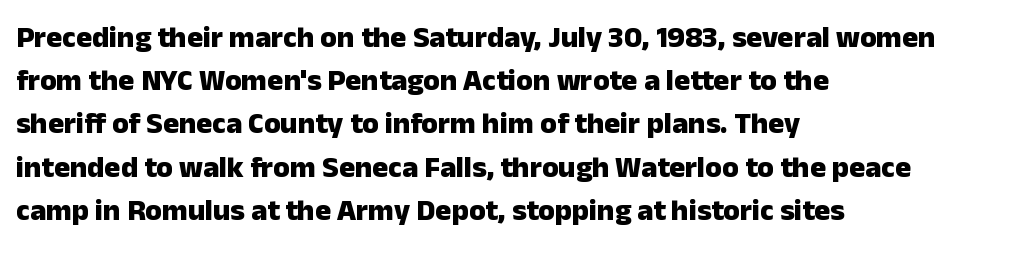
{"serif": "no", "italic": "no", "bold": "yes", "weight": "heavy", "width": "normal", "stroke_contrast": "low", "x_height": "medium", "monospaced": "no", "underline": "no", "align": "left", "line_spacing": "normal", "line_spacing_ratio": 1.44, "letter_spacing": "normal", "letter_spacing_em": 0.0, "glyph_px": 30}
